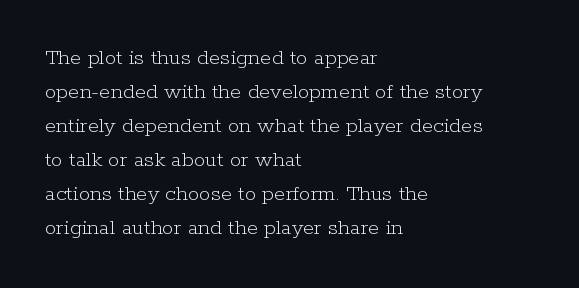
The image shows 23 px text type, upright; set left-aligned, normal line spacing (1.48x), normal letter spacing, not underlined.
